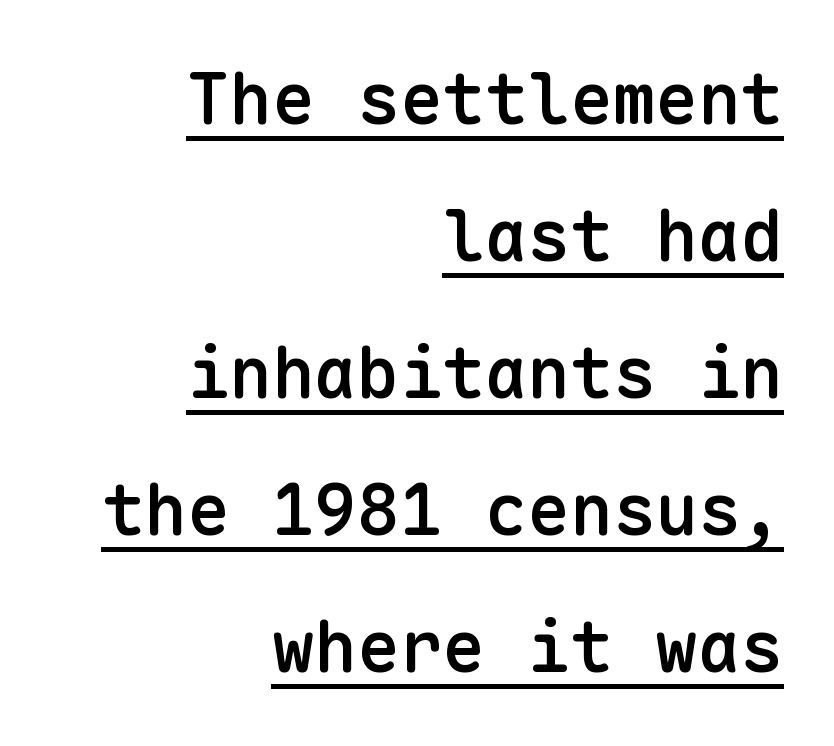
Default kerning and tracking; the words read as compact shapes. What decoration does the sample have? An underline. Interline gaps are noticeably wide in this sample. One-word summary of the alignment: right. The font's upright variant was chosen for this text.
